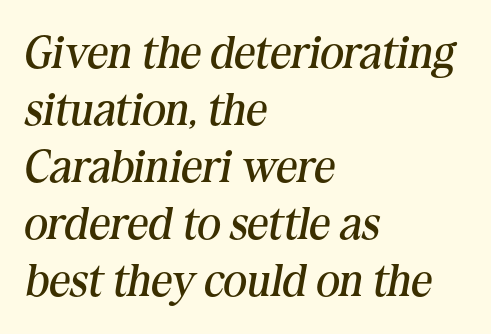
{"serif": "yes", "italic": "yes", "lean": "right", "slant_degrees": 10, "bold": "no", "weight": "regular", "width": "normal", "stroke_contrast": "medium", "x_height": "medium", "monospaced": "no", "underline": "no", "align": "left", "line_spacing_ratio": 1.24, "letter_spacing": "normal", "letter_spacing_em": 0.0, "glyph_px": 46}
